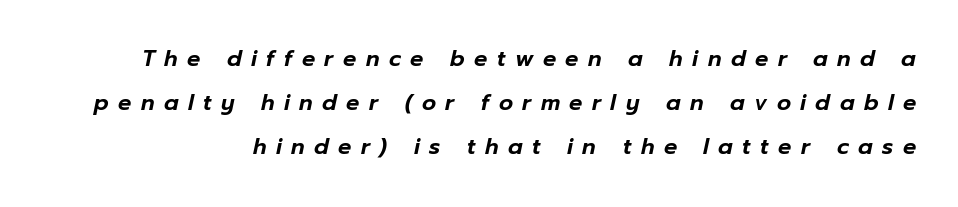
Q: Is the text italic (slanted)? A: Yes, it leans right by about 12 degrees.
Q: Is the text underlined? A: No.
Q: Is the spacing between letters normal or unusually wide? A: Unusually wide.
Q: Is the spacing between lines tight, normal or loose? A: Loose.
